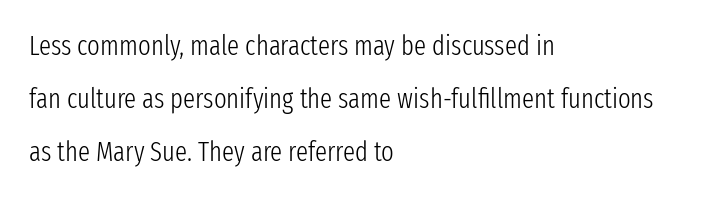
How are the letters spaced? Ordinarily, with no added tracking. Does the leading feel generous? Absolutely, it's lavish. Clear beneath every line of the passage. The paragraph shown leans on its left margin.
